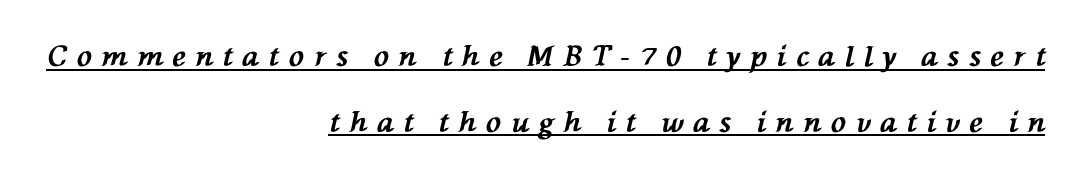
Inter-character spacing is expanded well beyond the font's built-in metrics. Whoever set this chose breathing room over compactness in the vertical rhythm. Pretty heavy lettering here — definitely bold. These characters rest on top of a visible drawn line. This rendering uses right alignment, leaving the left contour irregular. It's the slanting kind of type.
